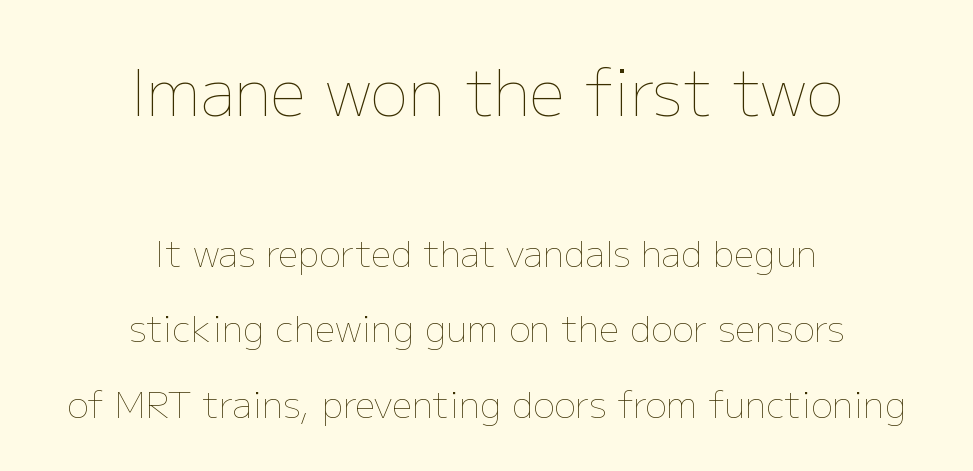
{"italic": "no", "bold": "no", "weight": "thin", "width": "normal", "stroke_contrast": "low", "x_height": "medium", "monospaced": "no", "underline": "no", "align": "center", "line_spacing": "loose", "line_spacing_ratio": 2.1, "letter_spacing": "normal", "letter_spacing_em": 0.0, "larger_block": "first", "size_ratio": 1.75, "glyph_px": 63}
